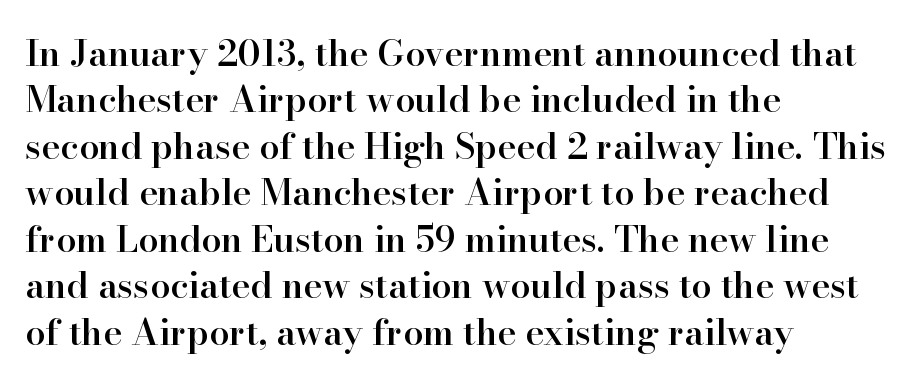
{"serif": "yes", "italic": "no", "bold": "semi", "weight": "semibold", "width": "normal", "stroke_contrast": "high", "x_height": "small", "monospaced": "no", "underline": "no", "align": "left", "line_spacing": "normal", "line_spacing_ratio": 1.29, "letter_spacing": "normal", "letter_spacing_em": 0.0, "glyph_px": 36}
